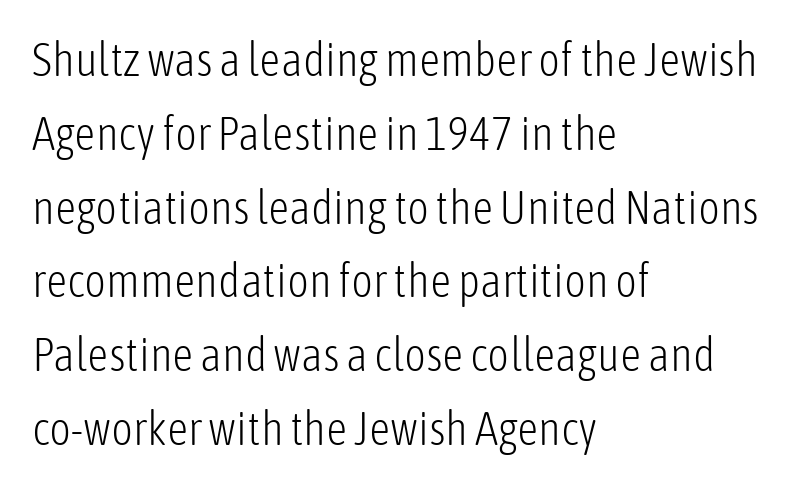
These lines are composed in type without serifs. Varying glyph widths throughout — classic text-font behaviour. In terms of posture, this sample is upright. Inter-character spacing is left at the font's built-in metrics.
